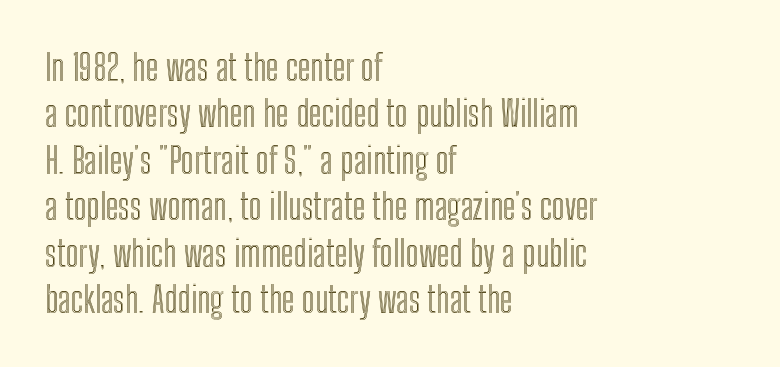
The image shows 36 px condensed type, upright; set left-aligned, normal line spacing (1.29x), normal letter spacing, not underlined; a medium x-height.
